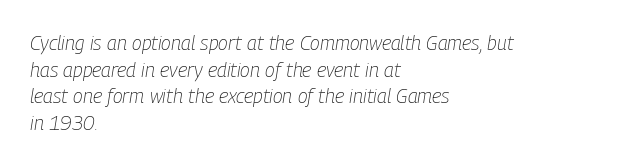
{"italic": "yes", "lean": "right", "slant_degrees": 9, "bold": "no", "underline": "no", "align": "left", "line_spacing": "normal", "line_spacing_ratio": 1.33, "letter_spacing": "normal", "letter_spacing_em": 0.0, "glyph_px": 20}
